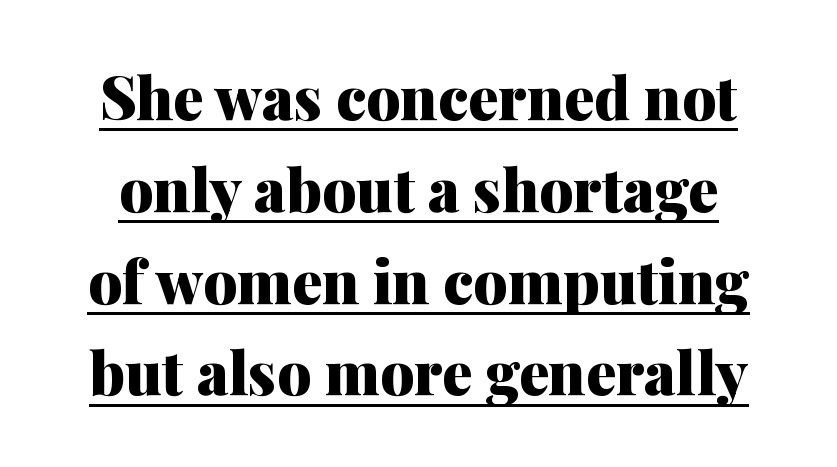
The image shows 60 px heavy serif type, upright; set normal line spacing (1.53x), normal letter spacing, underlined; medium stroke contrast and a medium x-height.
